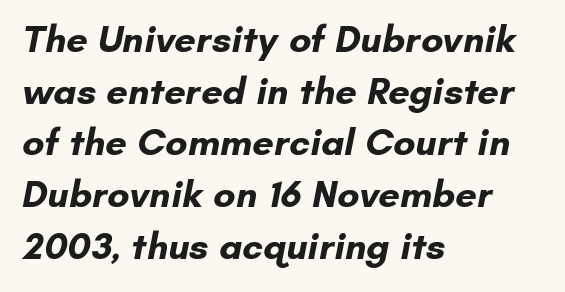
The image shows 38 px bold sans-serif type; set left-aligned, normal line spacing (1.36x), normal letter spacing, not underlined; low stroke contrast and a small x-height.
